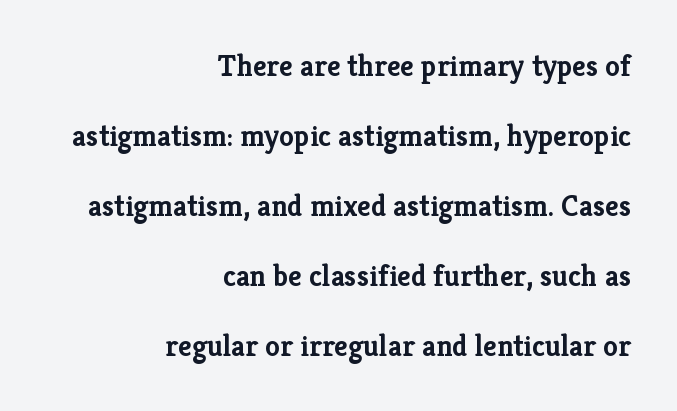
The image shows 30 px semibold serif type, upright; set right-aligned, loose line spacing (2.33x), normal letter spacing, not underlined; low stroke contrast and a medium x-height.
